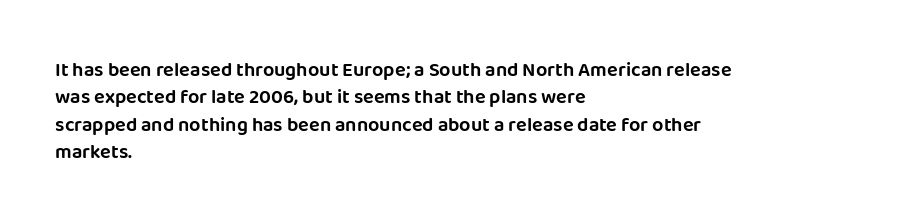
The image shows 20 px text type, upright; set left-aligned, normal line spacing (1.37x), normal letter spacing, not underlined.
